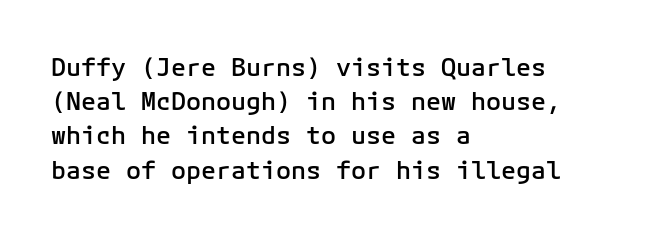
Compared with typical body copy, the letter spacing here is the same. Words float on clear page, feet unadorned. This is the regular roman posture of the typeface. The strokes are fattened partway — semibold, not bold.
